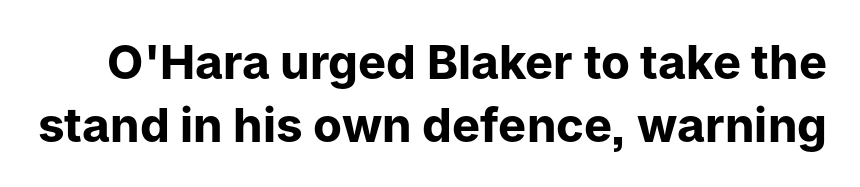
The image shows 47 px bold sans-serif type, upright; set normal line spacing (1.34x), normal letter spacing, not underlined; low stroke contrast and a medium x-height.
